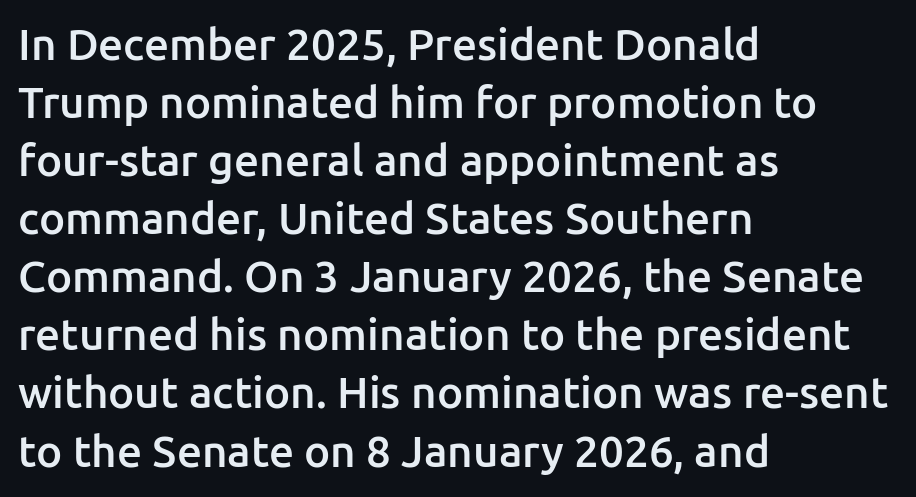
The image shows 44 px semibold sans-serif type, upright; set left-aligned, normal line spacing (1.32x), normal letter spacing, not underlined; low stroke contrast and a medium x-height.
